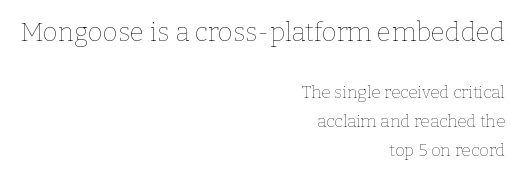
The image shows 26 px text type, upright; set right-aligned, line spacing 1.72x, normal letter spacing, not underlined; the first (top) block is 1.53x larger.
